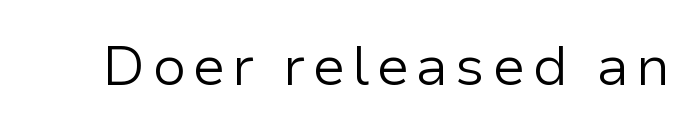
The image shows 56 px light sans-serif type, upright; set not underlined; low stroke contrast and a medium x-height.
